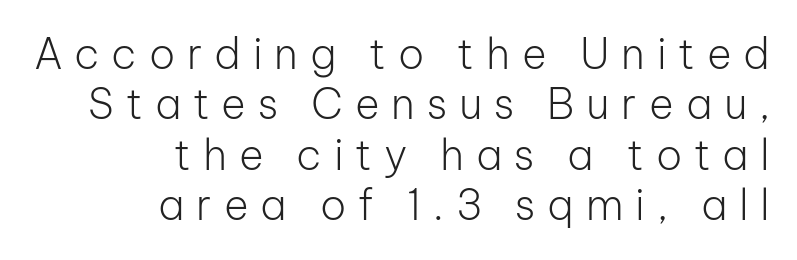
{"serif": "no", "italic": "no", "bold": "no", "weight": "light", "width": "normal", "stroke_contrast": "low", "x_height": "medium", "monospaced": "no", "underline": "no", "align": "right", "line_spacing_ratio": 1.2, "letter_spacing": "wide", "letter_spacing_em": 0.28, "glyph_px": 42}
